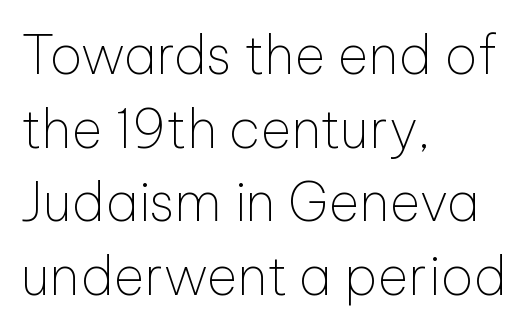
The passage shown is typed in a proportional face where columns would drift. Inter-character spacing is left at the font's built-in metrics. The passage shown stacks its lines at a standard gap. Is this a sans? Yes — the strokes have no serifs. The lettering stays uniformly vertical, giving the passage a roman look. The rag falls on the right side of this text block.
